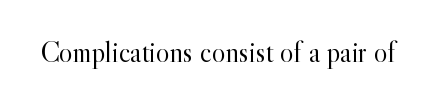
{"serif": "yes", "italic": "no", "bold": "no", "weight": "light", "width": "normal", "x_height": "small", "monospaced": "no", "underline": "no", "letter_spacing": "normal", "letter_spacing_em": 0.0, "glyph_px": 29}
